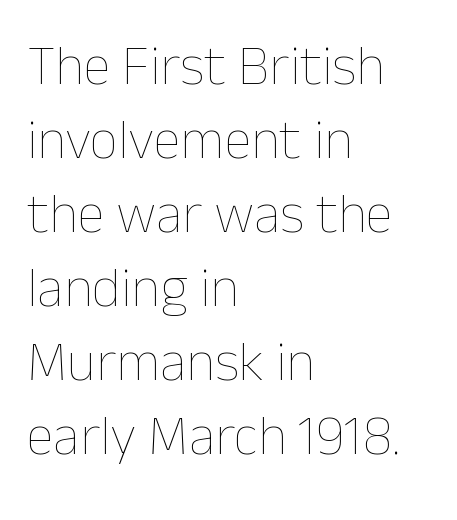
The image shows 56 px thin type, upright; set left-aligned, normal line spacing (1.32x), normal letter spacing, not underlined; low stroke contrast and a medium x-height.
